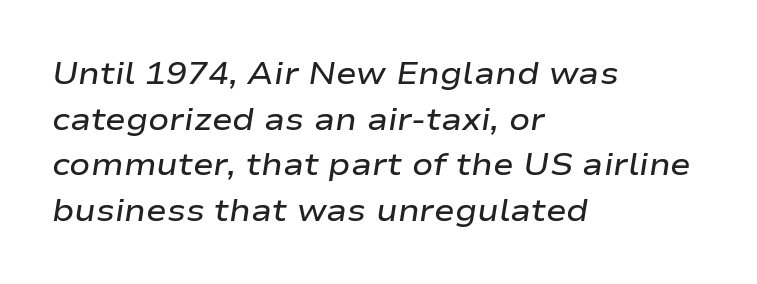
{"italic": "yes", "lean": "right", "slant_degrees": 9, "bold": "semi", "weight": "semibold", "width": "wide", "stroke_contrast": "low", "x_height": "medium", "monospaced": "no", "underline": "no", "align": "left", "line_spacing": "normal", "line_spacing_ratio": 1.47, "letter_spacing": "normal", "letter_spacing_em": 0.0, "glyph_px": 31}
